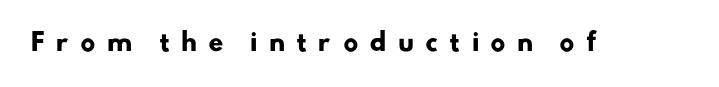
The image shows 24 px bold type; set unusually wide letter spacing (+0.46 em), not underlined.
